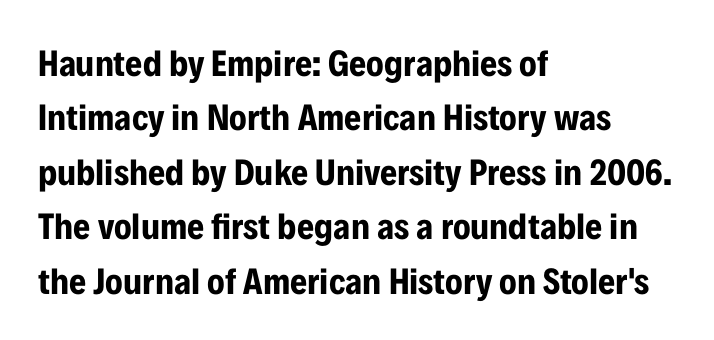
The image shows 37 px bold, condensed sans-serif type, upright; set left-aligned, normal line spacing (1.47x), normal letter spacing, not underlined; low stroke contrast and a medium x-height.
